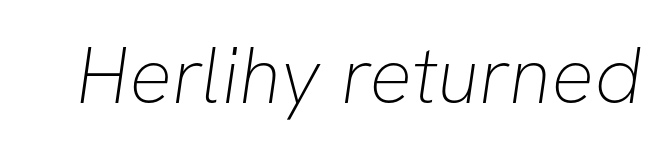
The image shows 80 px thin sans-serif type; set normal letter spacing, not underlined; low stroke contrast and a medium x-height.
